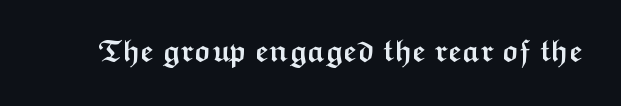
{"serif": "no", "italic": "no", "bold": "yes", "weight": "semibold", "width": "wide", "stroke_contrast": "medium", "x_height": "medium", "monospaced": "no", "underline": "no", "letter_spacing": "normal", "letter_spacing_em": 0.0, "glyph_px": 30}
